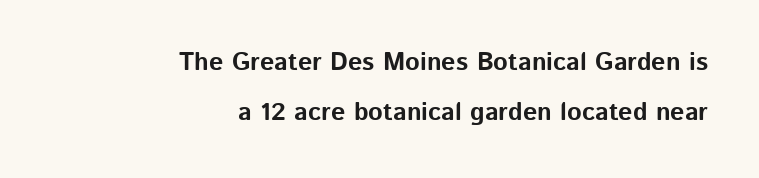
{"italic": "no", "bold": "yes", "underline": "no", "align": "right", "line_spacing": "loose", "line_spacing_ratio": 1.99, "letter_spacing": "normal", "letter_spacing_em": 0.0, "glyph_px": 25}
